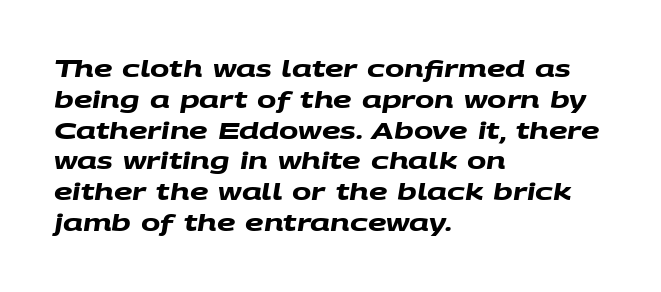
Students, this is bold: see how much ink each stroke carries. Alignment: flush left. Rows of type keep a routine distance in the vertical direction. Lines of text with bare space underneath. The letters sit at their default tracking, neither squeezed nor spread.
